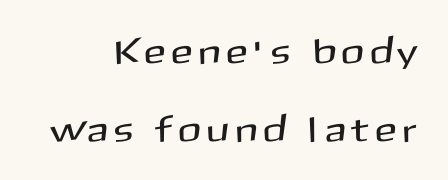
In terms of letterspacing, this is a distinctly airy, spread setting. Notice the wide empty band between every row — that's loose leading. The rendering uses natural spacing where letterforms have individual widths. It's the straight-up-and-down kind of type. Check under the words: just untouched page.
